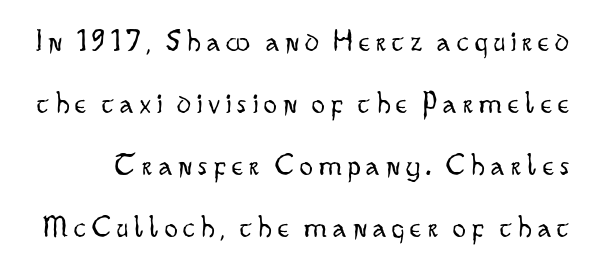
The image shows 32 px light, condensed sans-serif type, upright; set loose line spacing (1.94x), unusually wide letter spacing (+0.2 em), not underlined; low stroke contrast and a small x-height.
